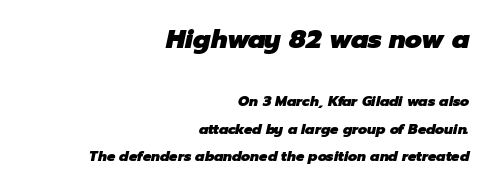
Caption: standard tracking, unaltered. Notice how the stems are inclined rather than vertical — that's the hallmark of italics. Which of the two is more prominent by size? The first, at the top. Casual observation: everything's shoved over to the right. Bare-footed words on every line. Compared with an ordinary text face, these strokes are far heavier — a full bold.
